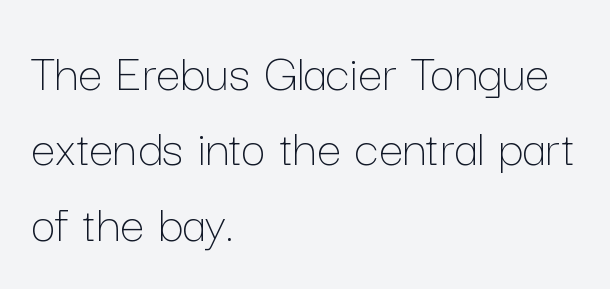
The image shows 55 px thin type, upright; set left-aligned, normal line spacing (1.37x), normal letter spacing, not underlined; low stroke contrast and a medium x-height.
